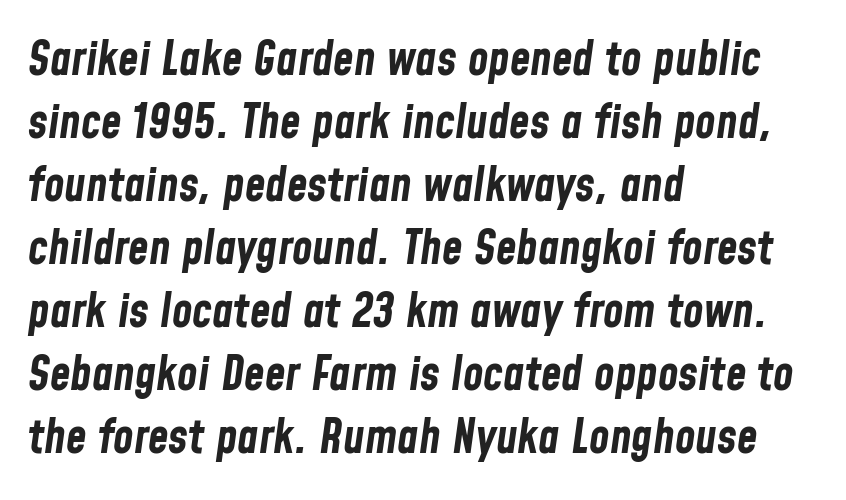
Q: Is the text bold? A: Yes.
Q: Is the text italic (slanted)? A: Yes, it leans right by about 8 degrees.
Q: Is the text underlined? A: No.
Q: How is the paragraph aligned? A: Left-aligned.
Q: Is the spacing between letters normal or unusually wide? A: Normal.
Q: Is the spacing between lines tight, normal or loose? A: Normal.
Q: Width (condensed, normal, or wide)? A: Condensed.
Q: Stroke contrast? A: Low.
Q: x-height? A: Medium.
Q: Monospaced? A: No.
